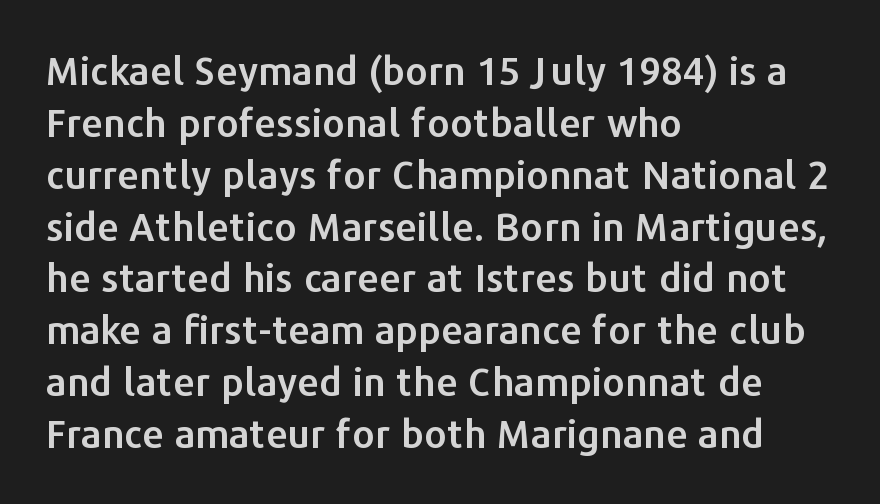
This sample uses plain, unmodified letter spacing. Each new line begins a customary step beneath the previous one. Looks like regular typesetting: each glyph gets only the width it needs. Clear beneath every line of the passage.
